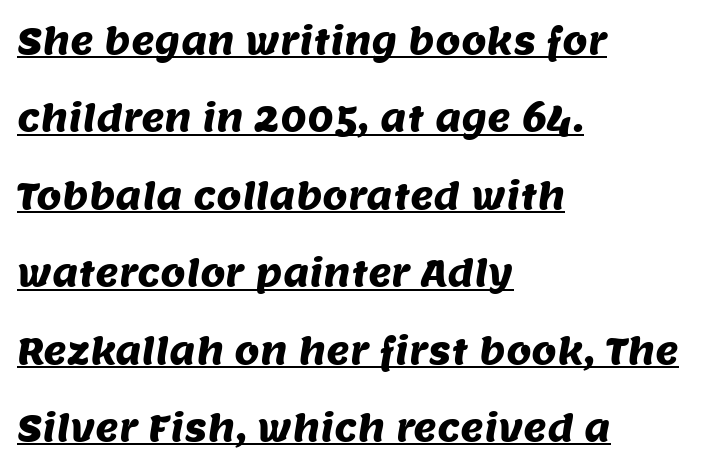
Q: Is the typeface a serif or a sans-serif typeface? A: Sans-serif.
Q: Is the text underlined? A: Yes.
Q: How is the paragraph aligned? A: Left-aligned.
Q: Is the spacing between letters normal or unusually wide? A: Normal.
Q: Is the spacing between lines tight, normal or loose? A: Loose.
Q: Width (condensed, normal, or wide)? A: Normal.
Q: Stroke contrast? A: Medium.
Q: x-height? A: Large.
Q: Monospaced? A: No.
